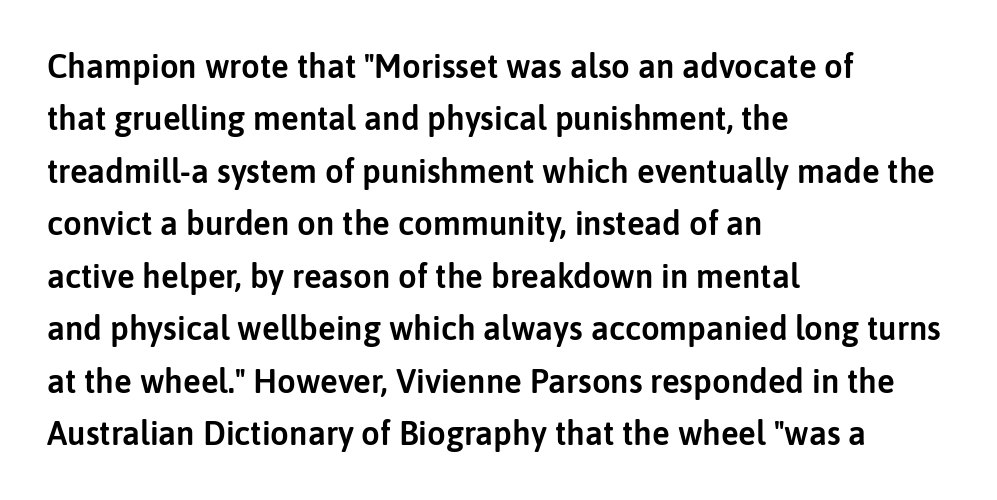
Q: Is the text italic (slanted)? A: No, it is upright.
Q: Is the typeface a serif or a sans-serif typeface? A: Sans-serif.
Q: Is the text underlined? A: No.
Q: How is the paragraph aligned? A: Left-aligned.
Q: Is the spacing between letters normal or unusually wide? A: Normal.
Q: Is the spacing between lines tight, normal or loose? A: Normal.
Q: Width (condensed, normal, or wide)? A: Normal.
Q: Stroke contrast? A: Low.
Q: x-height? A: Medium.
Q: Monospaced? A: No.
